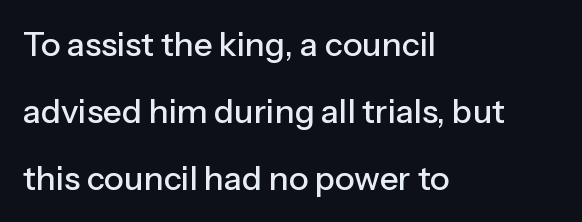
{"serif": "no", "italic": "no", "width": "normal", "stroke_contrast": "low", "x_height": "medium", "monospaced": "no", "underline": "no", "align": "left", "line_spacing": "loose", "line_spacing_ratio": 2.03, "letter_spacing": "normal", "letter_spacing_em": 0.0, "glyph_px": 33}
